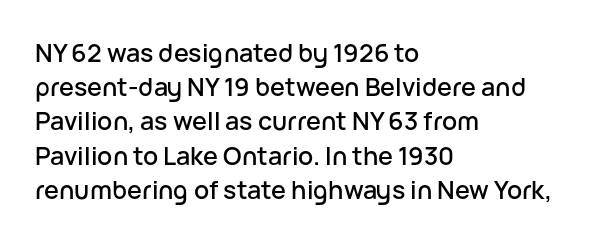
{"italic": "no", "underline": "no", "align": "left", "line_spacing": "normal", "line_spacing_ratio": 1.37, "letter_spacing": "normal", "letter_spacing_em": 0.0, "glyph_px": 25}
